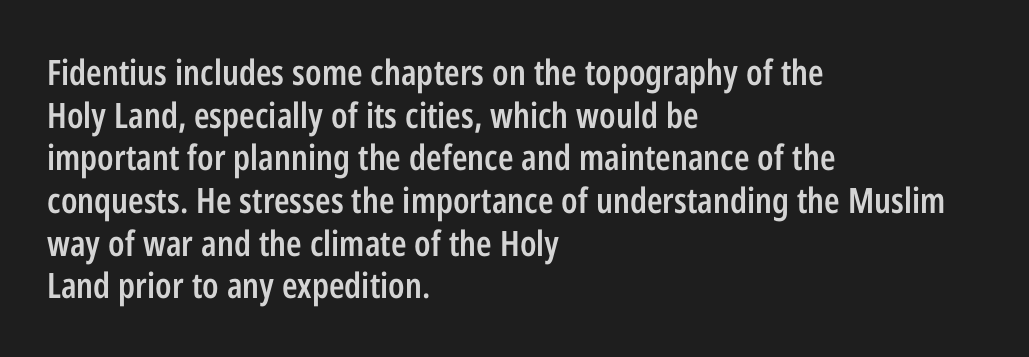
{"serif": "no", "italic": "no", "bold": "semi", "weight": "semibold", "width": "condensed", "stroke_contrast": "low", "x_height": "medium", "monospaced": "no", "underline": "no", "align": "left", "line_spacing_ratio": 1.22, "letter_spacing": "normal", "letter_spacing_em": 0.0, "glyph_px": 35}
